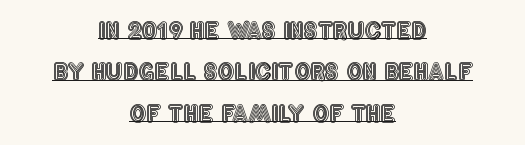
{"italic": "no", "underline": "yes", "align": "center", "line_spacing_ratio": 1.8, "letter_spacing": "normal", "letter_spacing_em": 0.0, "glyph_px": 23}
